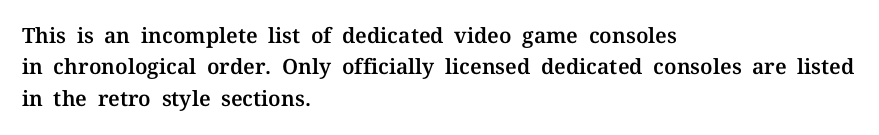
Unmarked baselines from the first word to the last. Every character sits straight up, as roman type does. The lines in this sample share a left origin and differ only in where they stop. Summary of vertical rhythm: regular, with standard interline spacing. Inter-character spacing is left at the font's built-in metrics.
